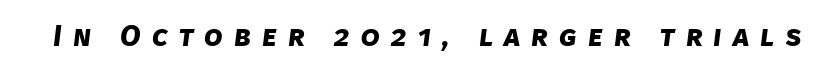
This is sans-serif lettering, the kind often seen on screens and signage. These lines are rendered in a variable-pitch font. Caption: expanded tracking, letters set apart. Descenders are the only things crossing below the line. Typographic density is high because the face is bold.
